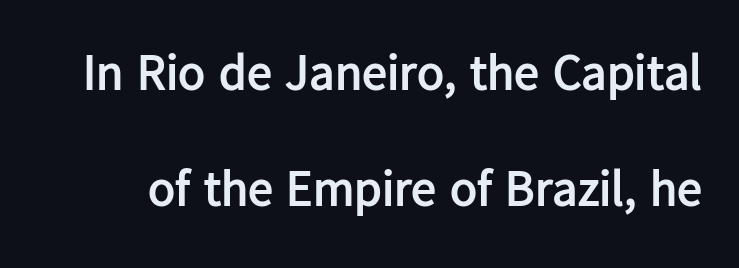
The letterforms sit shoulder to shoulder at normal distance. Words float on clear page, feet unadorned. Whoever set this chose breathing room over compactness in the vertical rhythm. The characters display no serif detailing; their extremities are plain. The sample has been set heavy, in full bold.
